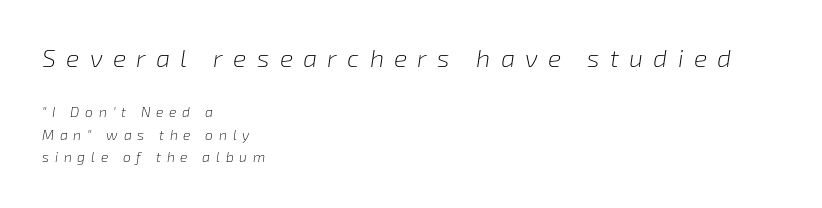
Notice how the stems are inclined rather than vertical — that's the hallmark of italics. Compared with typical paragraphs, the rows here are spaced about the same. Stems and bowls with no extra thickness — not bold. The passage shown begins with its larger block and ends with its smaller one. Glance below the letters and you will spot only blank space.
